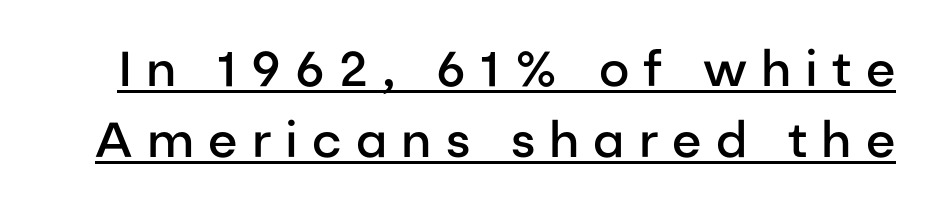
Vertically, the passage feels balanced, rows spaced as you'd expect. Character widths vary here, with narrow letters taking less room than wide ones. The typesetter has applied underlining to the passage shown. Typographically, this falls in the sans-serif category. The tracking reads as deliberately expanded to a designer's eye.
